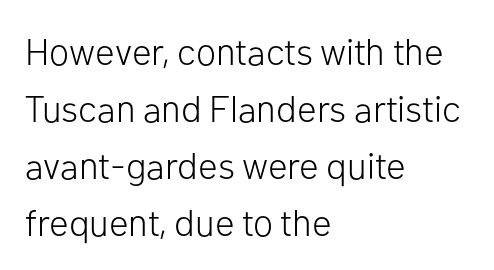
The image shows 37 px light sans-serif type, upright; set left-aligned, normal line spacing (1.54x), normal letter spacing, not underlined; low stroke contrast and a medium x-height.
